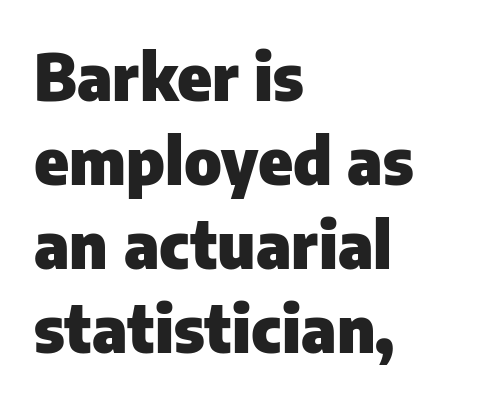
Each line starts at the same left margin while the right side varies. Leading matches the norm, producing a regular column. The passage shown is not underscored anywhere. Words appear dense and cohesive because spacing is normal.
